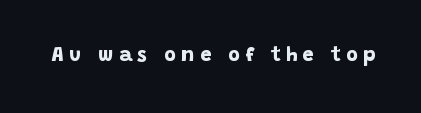
{"bold": "yes", "underline": "no", "letter_spacing": "wide", "letter_spacing_em": 0.27, "glyph_px": 20}
